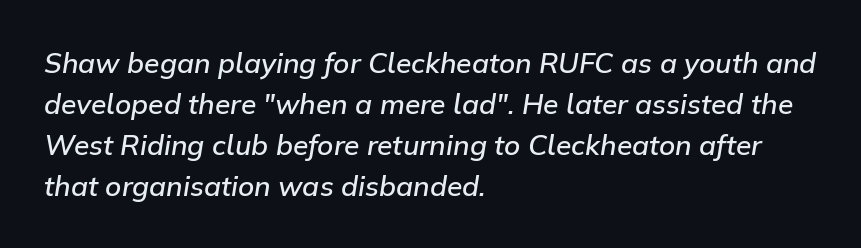
Q: Is the text bold? A: Semi-bold.
Q: Is the text italic (slanted)? A: Yes, it leans right by about 9 degrees.
Q: Is the text underlined? A: No.
Q: How is the paragraph aligned? A: Left-aligned.
Q: Is the spacing between letters normal or unusually wide? A: Normal.
Q: Is the spacing between lines tight, normal or loose? A: Normal.
Q: Width (condensed, normal, or wide)? A: Normal.
Q: Stroke contrast? A: Low.
Q: x-height? A: Medium.
Q: Monospaced? A: No.
